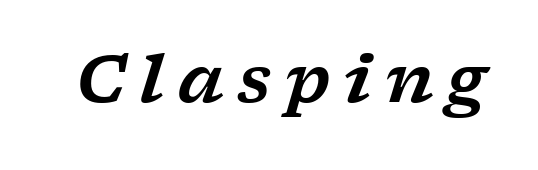
{"serif": "yes", "italic": "yes", "lean": "right", "slant_degrees": 17, "width": "wide", "stroke_contrast": "low", "x_height": "medium", "monospaced": "no", "underline": "no", "letter_spacing": "wide", "letter_spacing_em": 0.21, "glyph_px": 65}
